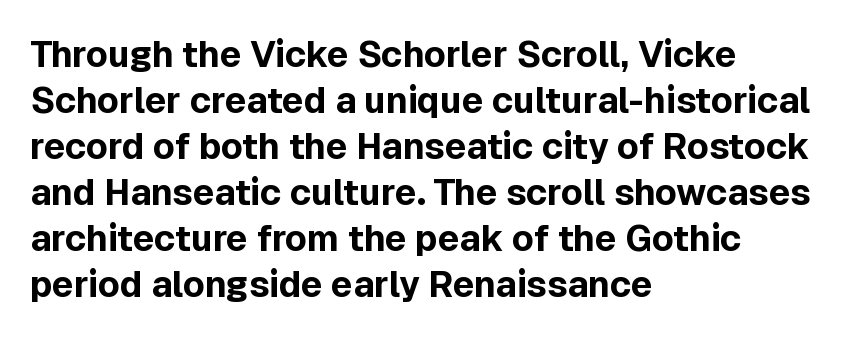
{"serif": "no", "italic": "no", "bold": "yes", "weight": "bold", "width": "normal", "x_height": "medium", "monospaced": "no", "underline": "no", "align": "left", "line_spacing": "normal", "line_spacing_ratio": 1.28, "letter_spacing": "normal", "letter_spacing_em": 0.0, "glyph_px": 36}
